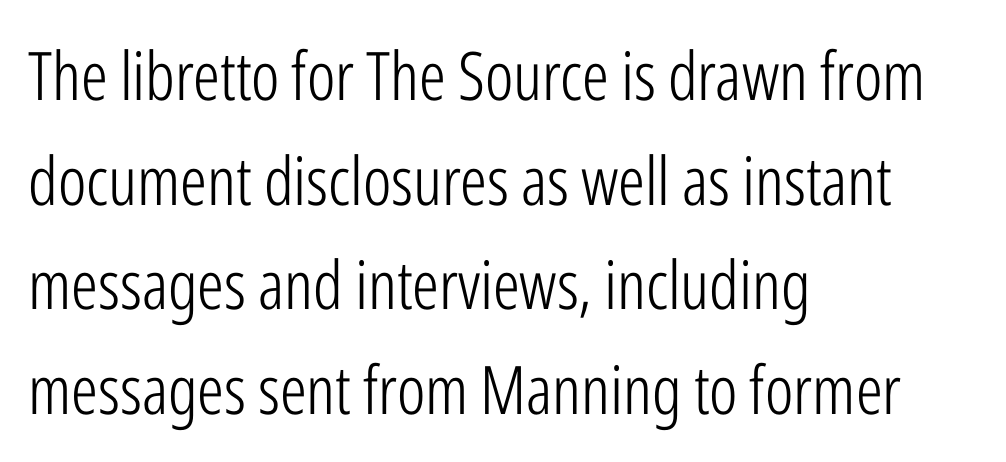
{"serif": "no", "italic": "no", "bold": "no", "weight": "light", "width": "condensed", "stroke_contrast": "low", "x_height": "medium", "monospaced": "no", "underline": "no", "align": "left", "line_spacing": "normal", "line_spacing_ratio": 1.56, "letter_spacing": "normal", "letter_spacing_em": 0.0, "glyph_px": 67}
